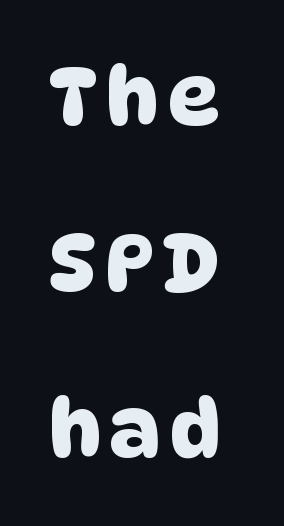
Q: Is the typeface a serif or a sans-serif typeface? A: Sans-serif.
Q: Is the text underlined? A: No.
Q: Is the spacing between lines tight, normal or loose? A: Loose.
Q: Width (condensed, normal, or wide)? A: Normal.
Q: Stroke contrast? A: Low.
Q: x-height? A: Large.
Q: Monospaced? A: No.
